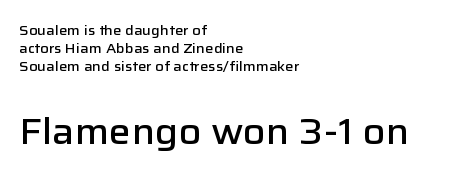
{"serif": "no", "italic": "no", "bold": "semi", "weight": "semibold", "width": "normal", "stroke_contrast": "low", "x_height": "medium", "monospaced": "no", "underline": "no", "align": "left", "line_spacing": "normal", "line_spacing_ratio": 1.28, "letter_spacing": "normal", "letter_spacing_em": 0.0, "larger_block": "second", "size_ratio": 2.64, "glyph_px": 37}
